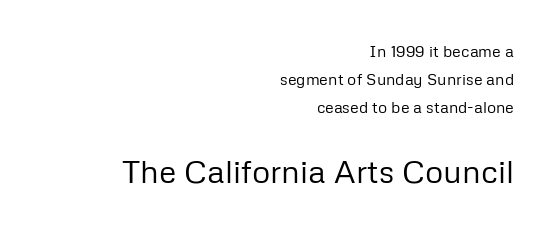
Q: Is the text bold? A: No.
Q: Is the text italic (slanted)? A: No, it is upright.
Q: Is the typeface a serif or a sans-serif typeface? A: Sans-serif.
Q: Is the text underlined? A: No.
Q: How is the paragraph aligned? A: Right-aligned.
Q: Is the spacing between letters normal or unusually wide? A: Normal.
Q: Which block of text is set in a larger size, the first (top) or the second (bottom)? A: The second (bottom) one.
Q: Width (condensed, normal, or wide)? A: Normal.
Q: Stroke contrast? A: Low.
Q: x-height? A: Medium.
Q: Monospaced? A: No.
